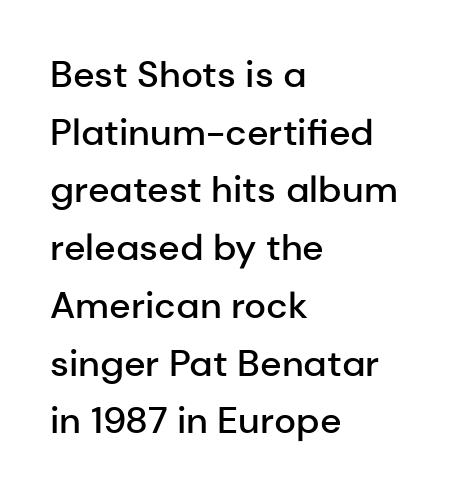
The letters are semibold — heavier than regular but short of a full bold. Each letter keeps its own natural width here, so spacing adapts to shape. Compared with typical body copy, the letter spacing here is the same. The specimen reads as upright at a glance. Honestly, the row spacing looks completely unremarkable. The letters carry no serifs — their stems end cleanly without finishing strokes.
